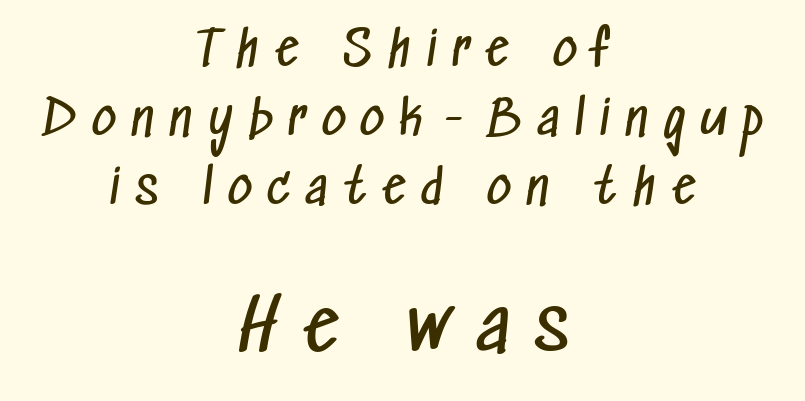
The gaps between neighbouring characters are conspicuously large. Block two is the big one; block one sits smaller above it. The whitespace from short lines is split evenly between both sides. The characters display no serif detailing; their extremities are plain. No letter is thick-stroked: the sample isn't bold.
